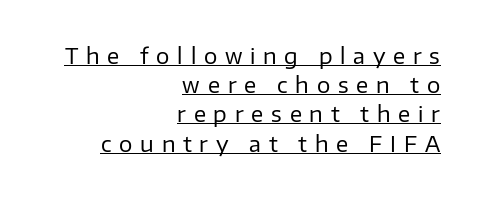
This is not heavy type; no bold has been used. Is the block centered? No — it sits flush against the right margin. Display-style spreading of the glyphs; the letterfit is very open. Compared with typical paragraphs, the rows here are spaced about the same. Every stem runs plumb, perpendicular to the baseline. The words here are underlined.
